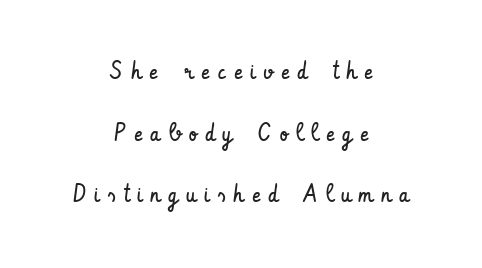
The image shows 25 px text type, upright; set centered, loose line spacing (2.47x), unusually wide letter spacing (+0.33 em), not underlined.
